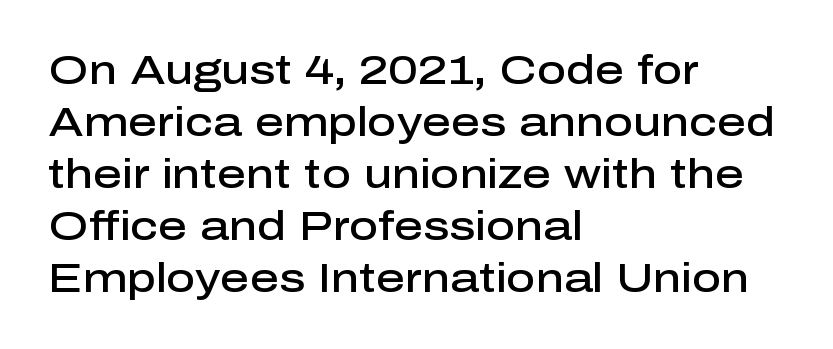
The image shows 40 px semibold sans-serif type, upright; set left-aligned, normal line spacing (1.3x), normal letter spacing, not underlined; low stroke contrast and a medium x-height.
